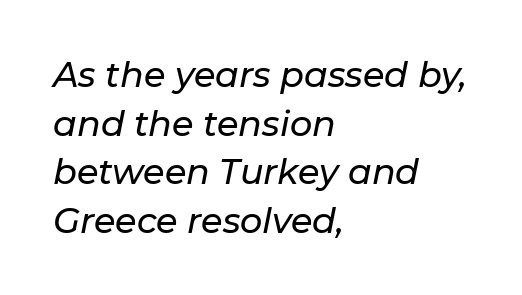
These lines are set flush left with a ragged right edge. Plain, unruled lines of type. Regular leading. Quick note: italic.
